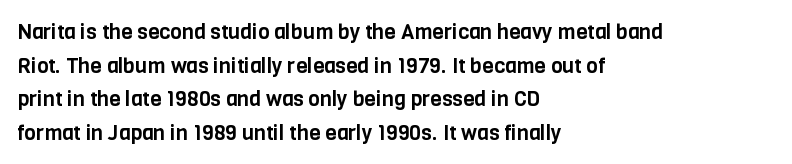
Between one letter and the next there's only the usual sliver of space. The baseline area is clear. Vertically, the passage feels balanced, rows spaced as you'd expect. This sample is left-justified, so line endings fall wherever the words run out.
